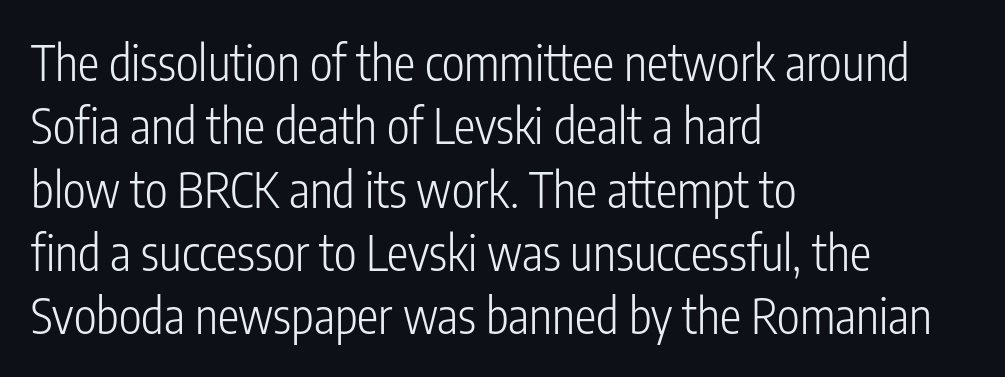
The image shows 48 px light, condensed sans-serif type, upright; set left-aligned, normal line spacing (1.32x), normal letter spacing, not underlined; low stroke contrast and a medium x-height.
